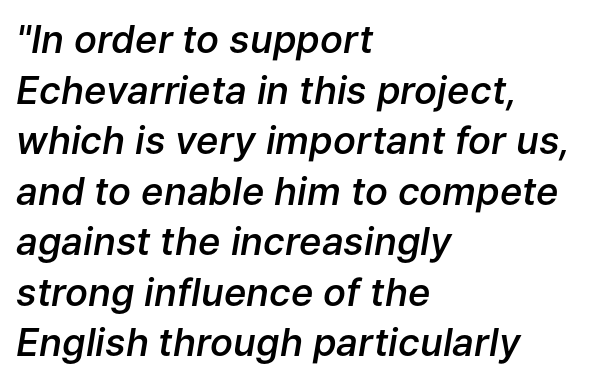
{"italic": "yes", "lean": "right", "slant_degrees": 9, "bold": "semi", "weight": "semibold", "width": "normal", "stroke_contrast": "low", "x_height": "medium", "monospaced": "no", "underline": "no", "align": "left", "line_spacing": "normal", "line_spacing_ratio": 1.33, "letter_spacing": "normal", "letter_spacing_em": 0.0, "glyph_px": 38}
